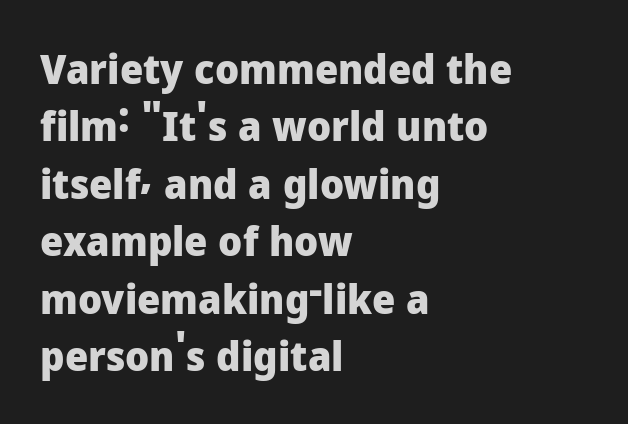
Interline gaps are of average width in this sample. A clean baseline with only descenders dipping below it. How are the letters spaced? Ordinarily, with no added tracking. Varying glyph widths throughout — classic text-font behaviour. This is heavy type, rendered in bold.
